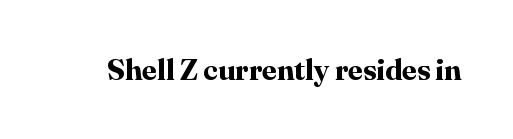
A roman cut, with each character standing at attention. Here the designer chose a conventional face with non-uniform glyph widths. Font category for this specimen: serif. These lines keep a tight, regular rhythm from letter to letter. The baseline area is clear.
